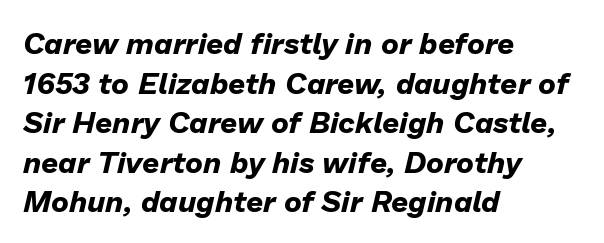
The image shows 30 px bold type, italic (leaning right); set left-aligned, normal line spacing (1.32x), normal letter spacing, not underlined; low stroke contrast and a medium x-height.
